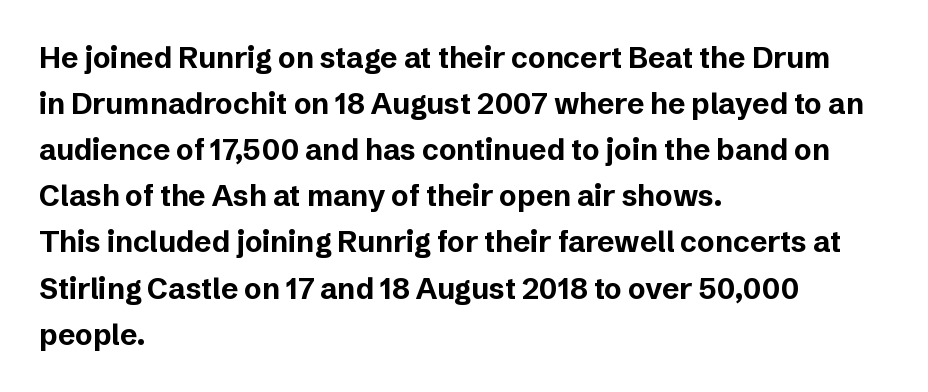
The image shows 29 px bold sans-serif type, upright; set left-aligned, normal line spacing (1.59x), normal letter spacing, not underlined; low stroke contrast and a medium x-height.
